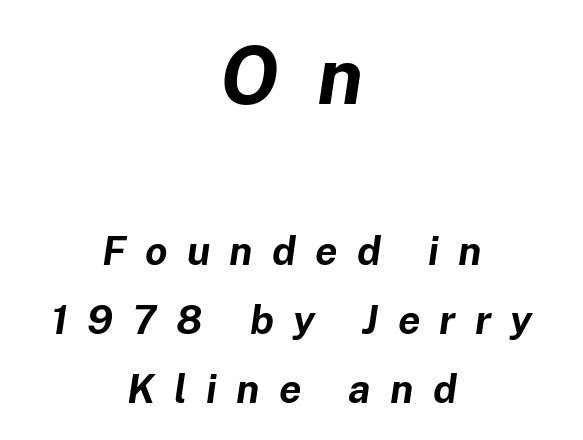
Quick note: underline off. The rag falls on both sides of this text block equally. You get the large type first, then a drop to smaller type. Here the designer chose a conventional face with non-uniform glyph widths.
